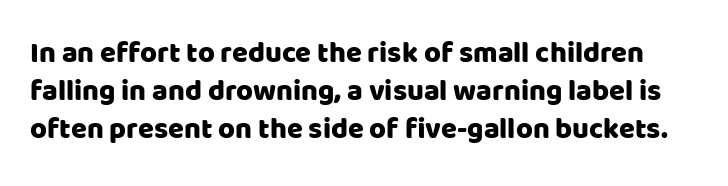
{"serif": "no", "italic": "no", "width": "normal", "stroke_contrast": "low", "x_height": "large", "monospaced": "no", "underline": "no", "line_spacing": "normal", "line_spacing_ratio": 1.31, "letter_spacing": "normal", "letter_spacing_em": 0.0, "glyph_px": 29}
